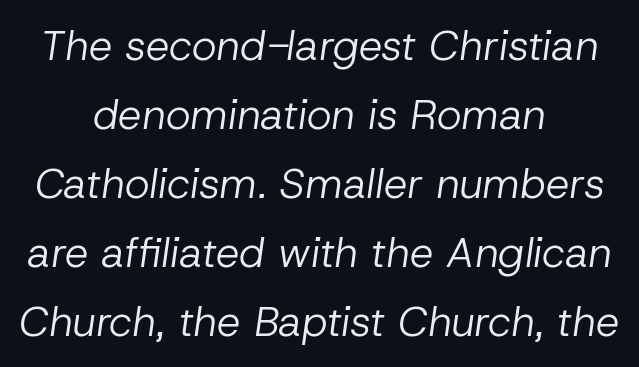
The image shows 42 px regular-weight type, italic (leaning right); set centered, normal line spacing (1.64x), normal letter spacing, not underlined; low stroke contrast and a medium x-height.
